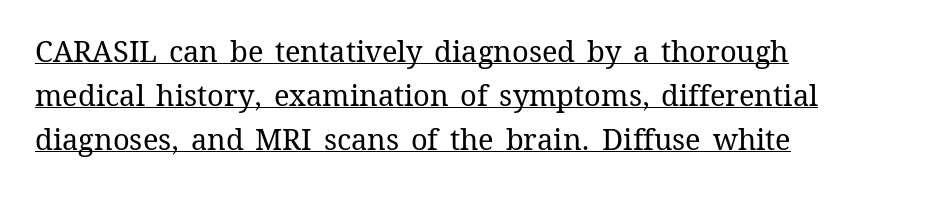
{"italic": "no", "bold": "no", "weight": "regular", "width": "normal", "stroke_contrast": "medium", "x_height": "medium", "monospaced": "no", "underline": "yes", "align": "left", "line_spacing": "normal", "line_spacing_ratio": 1.51, "letter_spacing": "normal", "letter_spacing_em": 0.0, "glyph_px": 29}
